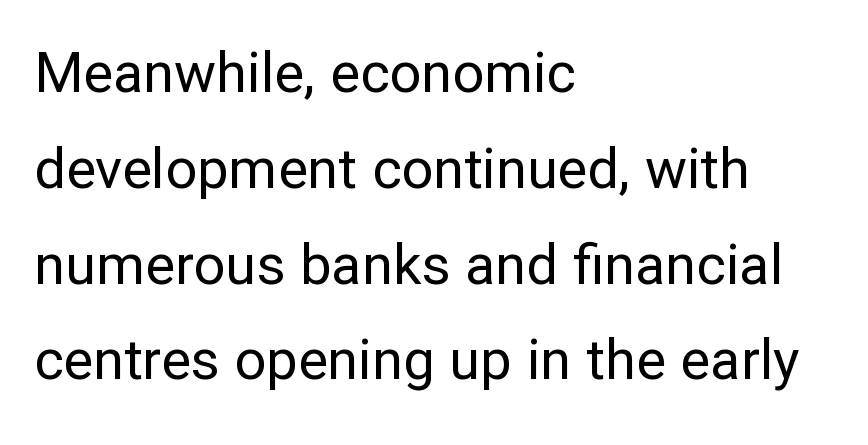
{"serif": "no", "italic": "no", "bold": "no", "weight": "regular", "width": "normal", "stroke_contrast": "low", "x_height": "medium", "monospaced": "no", "underline": "no", "align": "left", "line_spacing_ratio": 1.71, "letter_spacing": "normal", "letter_spacing_em": 0.0, "glyph_px": 56}
